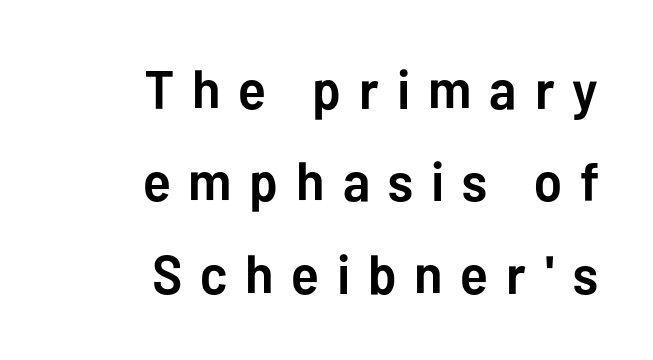
Every row of glyphs terminates at an identical x-position on the right. The horizontal fit of the characters is loose and conspicuously gappy. The font's upright variant was chosen for this text. Nobody drew a line under any word here. The glyphs have the mass of a bold cut. Note the varied advance widths — an 'i' is clearly narrower than an 'm'.
